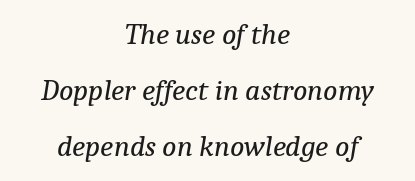
{"serif": "yes", "italic": "yes", "lean": "right", "slant_degrees": 9, "bold": "no", "weight": "regular", "width": "normal", "stroke_contrast": "low", "x_height": "medium", "monospaced": "no", "underline": "no", "align": "center", "line_spacing_ratio": 1.86, "letter_spacing": "normal", "letter_spacing_em": 0.0, "glyph_px": 30}
